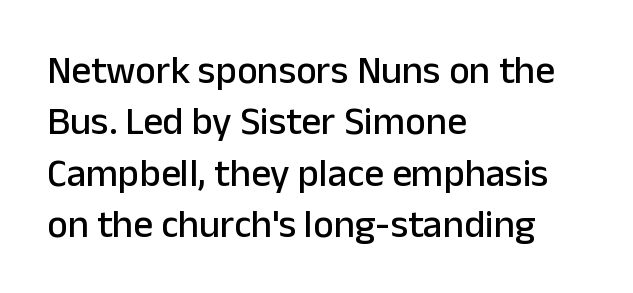
Classification — sans serif. Tracking here is standard; glyphs follow each other at the usual distance. The ragged edge is on the right, which tells us the setting is flush left. Check the space under the baseline: it is left empty.
